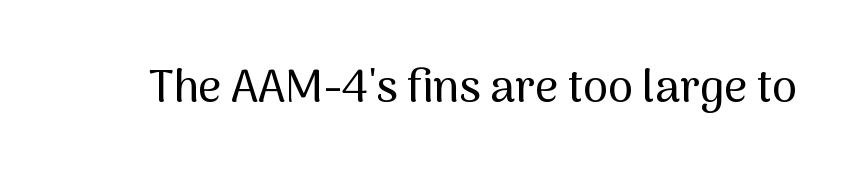
This is the regular roman posture of the typeface. These lines are rendered in a variable-pitch font. Just letters on the line, the space beneath them empty. Grotesque or geometric, the face here clearly has no serifs. Inter-character spacing is left at the font's built-in metrics.
